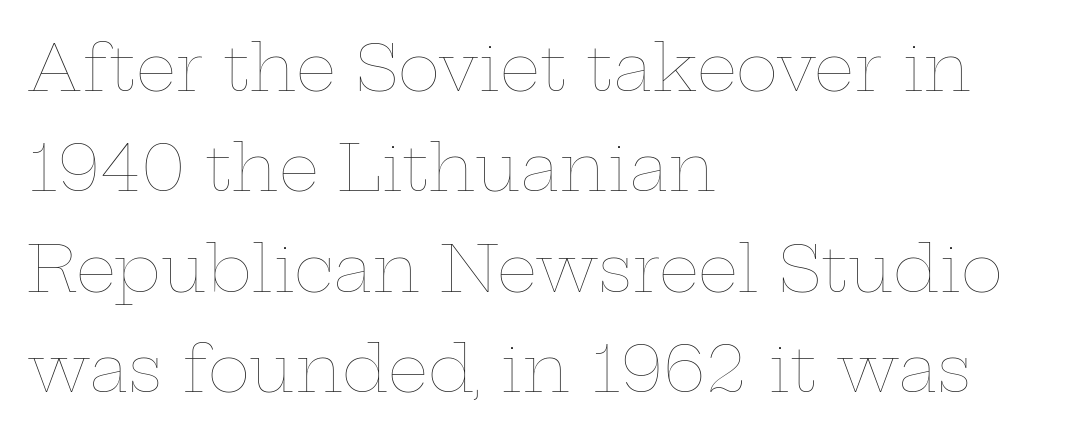
Every row of glyphs begins at an identical x-position on the left. The gaps between neighbouring characters are ordinary and unremarkable. Looks like regular typesetting: each glyph gets only the width it needs. The letters stand straight up with perfectly vertical stems. Regarding leading, the lines here are spaced in the standard way.
